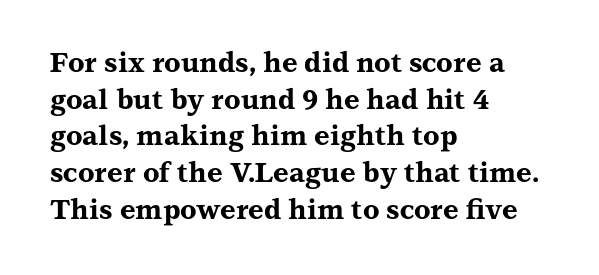
{"italic": "no", "bold": "yes", "underline": "no", "align": "left", "line_spacing": "normal", "line_spacing_ratio": 1.36, "letter_spacing": "normal", "letter_spacing_em": 0.0, "glyph_px": 27}
